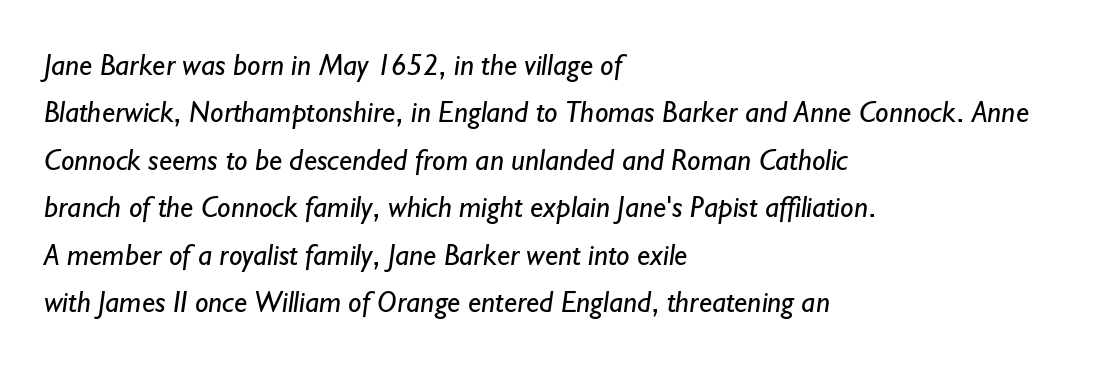
The weight would be labelled regular, book, light, or lighter still. Underlining? Definitely not there. A typesetter would call this leading conventional body-copy spacing. This sample uses a sans-serif face.
